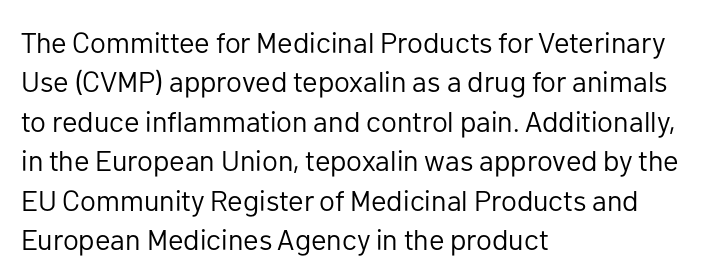
The image shows 29 px regular-weight sans-serif type, upright; set left-aligned, normal line spacing (1.36x), normal letter spacing, not underlined; low stroke contrast and a medium x-height.
